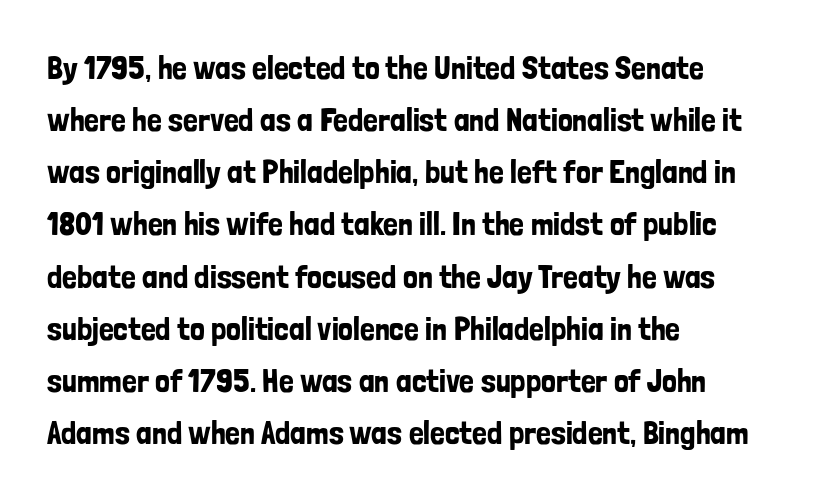
The image shows 33 px condensed sans-serif type, upright; set left-aligned, normal line spacing (1.58x), normal letter spacing, not underlined; low stroke contrast and a medium x-height.
